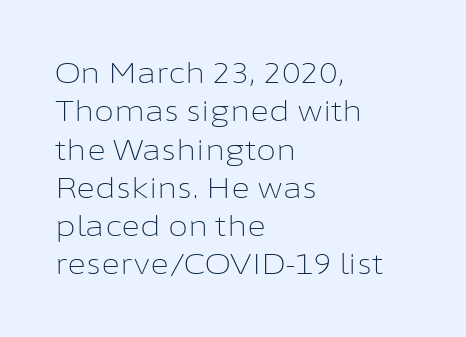
The image shows 29 px light sans-serif type, upright; set left-aligned, normal line spacing (1.32x), normal letter spacing, not underlined; low stroke contrast and a medium x-height.
